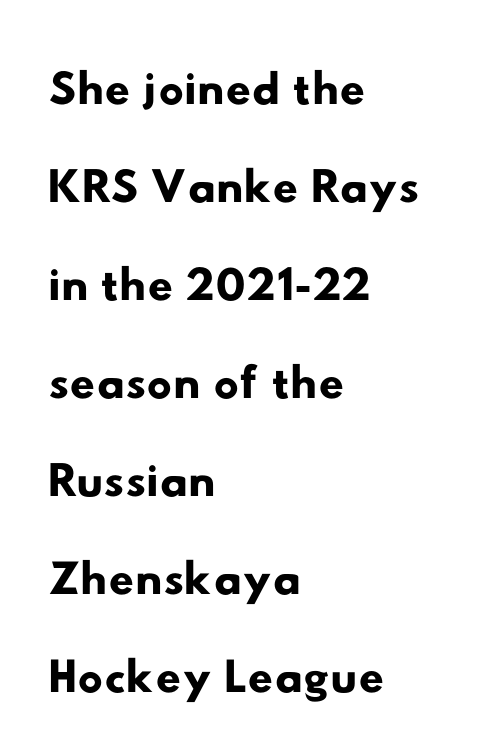
The image shows 70 px wide sans-serif type; set left-aligned, normal line spacing (1.4x), normal letter spacing, not underlined; low stroke contrast and a small x-height.
